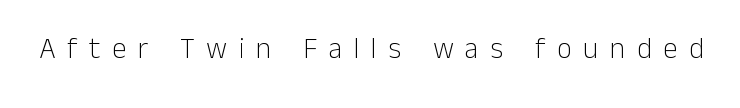
The image shows 29 px light sans-serif type, upright; set unusually wide letter spacing (+0.4 em), not underlined; low stroke contrast and a medium x-height.
